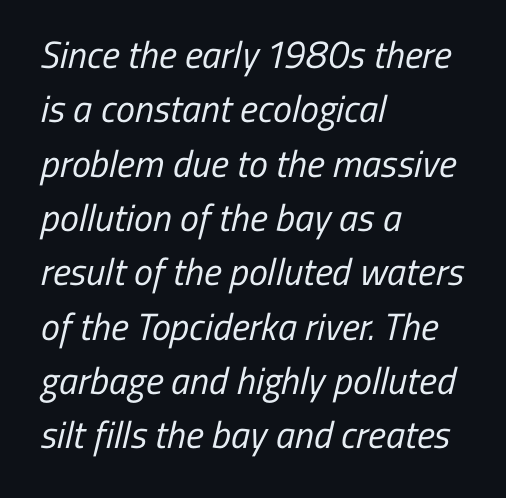
{"serif": "no", "bold": "no", "weight": "regular", "width": "condensed", "stroke_contrast": "low", "x_height": "medium", "monospaced": "no", "underline": "no", "align": "left", "line_spacing": "normal", "line_spacing_ratio": 1.43, "letter_spacing": "normal", "letter_spacing_em": 0.0, "glyph_px": 38}
